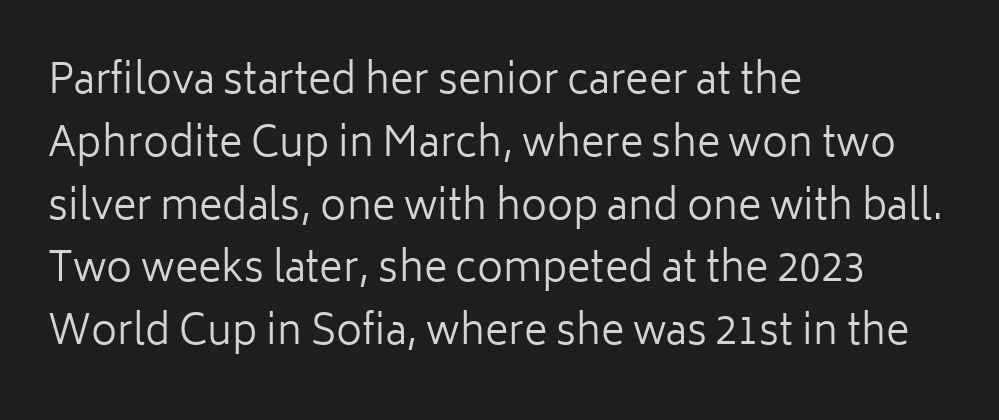
The image shows 40 px regular-weight sans-serif type, upright; set left-aligned, normal line spacing (1.57x), normal letter spacing, not underlined; low stroke contrast and a medium x-height.
